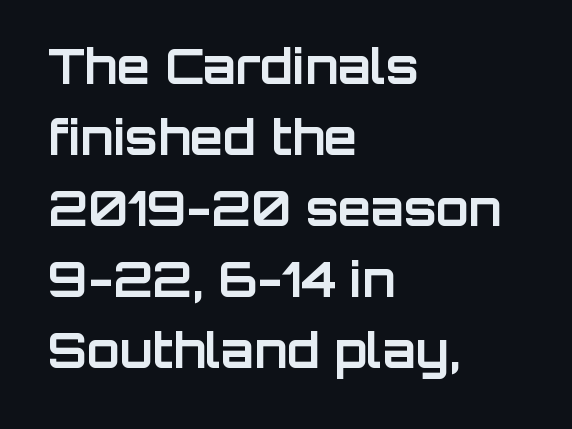
{"serif": "no", "italic": "no", "bold": "yes", "weight": "bold", "width": "normal", "stroke_contrast": "low", "x_height": "large", "monospaced": "no", "underline": "no", "align": "left", "line_spacing": "normal", "line_spacing_ratio": 1.48, "letter_spacing": "normal", "letter_spacing_em": 0.0, "glyph_px": 48}
